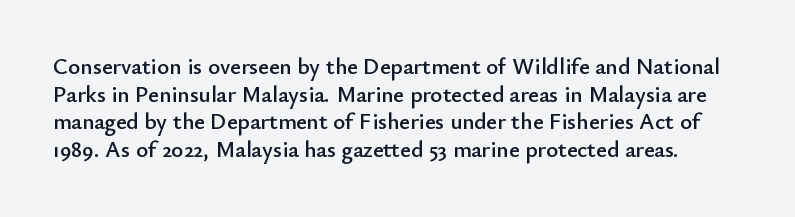
{"italic": "no", "underline": "no", "line_spacing_ratio": 1.2, "letter_spacing": "normal", "letter_spacing_em": 0.0, "glyph_px": 23}
